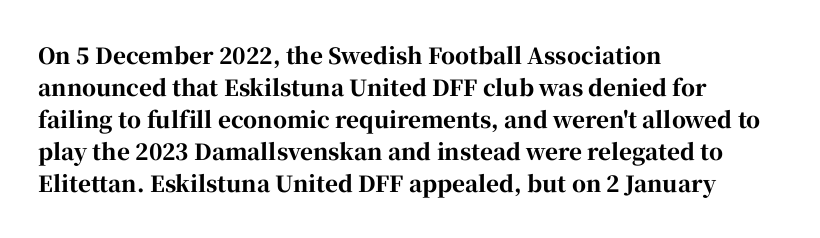
The image shows 22 px bold type, upright; set left-aligned, normal line spacing (1.46x), normal letter spacing, not underlined.
